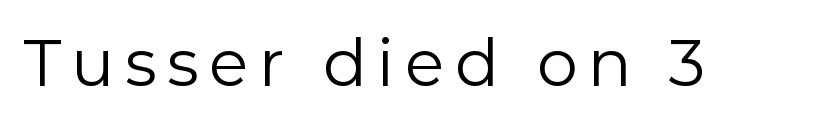
Q: Is the text bold? A: No.
Q: Is the text italic (slanted)? A: No, it is upright.
Q: Is the typeface a serif or a sans-serif typeface? A: Sans-serif.
Q: Is the text underlined? A: No.
Q: Width (condensed, normal, or wide)? A: Normal.
Q: Stroke contrast? A: Low.
Q: x-height? A: Medium.
Q: Monospaced? A: No.
